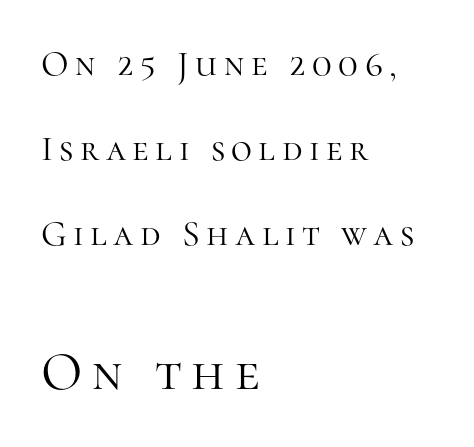
{"serif": "yes", "italic": "no", "bold": "no", "weight": "light", "width": "normal", "stroke_contrast": "high", "x_height": "medium", "monospaced": "no", "underline": "no", "align": "left", "line_spacing": "loose", "line_spacing_ratio": 2.36, "larger_block": "second", "size_ratio": 1.5, "glyph_px": 54}
